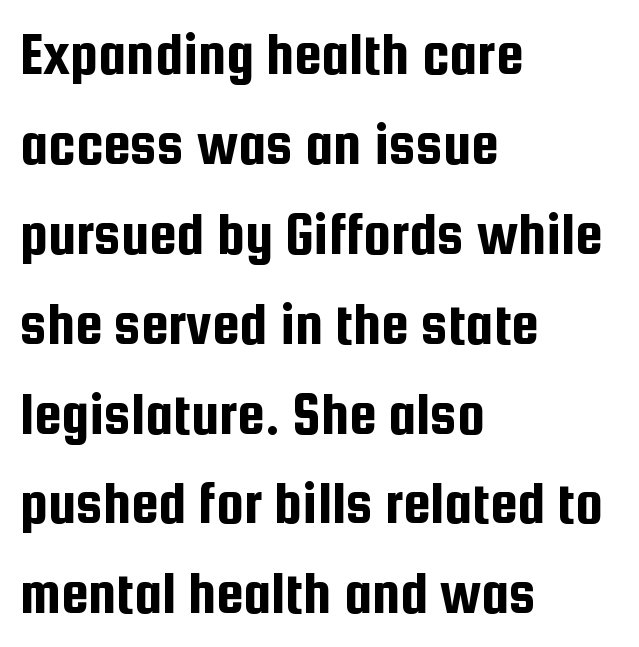
Q: Is the text italic (slanted)? A: No, it is upright.
Q: Is the typeface a serif or a sans-serif typeface? A: Sans-serif.
Q: Is the text underlined? A: No.
Q: How is the paragraph aligned? A: Left-aligned.
Q: Is the spacing between letters normal or unusually wide? A: Normal.
Q: Is the spacing between lines tight, normal or loose? A: Normal.
Q: Width (condensed, normal, or wide)? A: Condensed.
Q: Stroke contrast? A: Low.
Q: x-height? A: Medium.
Q: Monospaced? A: No.
